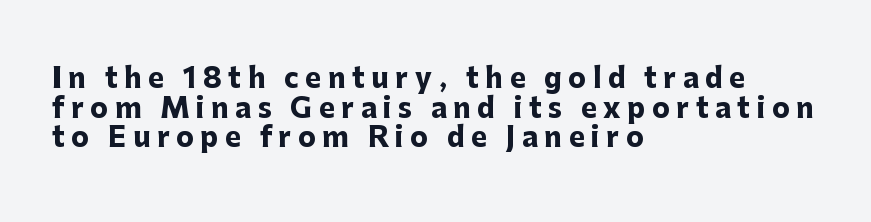
Line beginnings align vertically; line endings do not. Unlike italic type, these characters show no tilt at all. The block of text is dense from top to bottom, with scant space between rows. You'd pick this weight for a headline — it's a proper bold. Look at the tracking — it's clearly loosened, letters drifting apart. Letters rest on an invisible, unmarked baseline.
